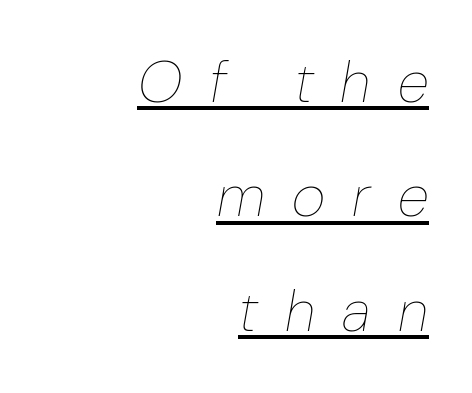
The image shows 58 px thin type, italic (leaning right); set right-aligned, loose line spacing (1.97x), unusually wide letter spacing (+0.47 em), underlined; low stroke contrast and a medium x-height.
